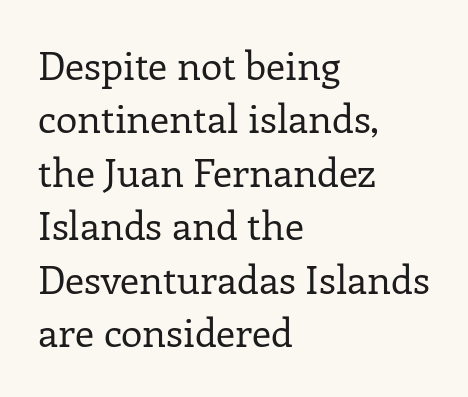
This sample is left-justified, so line endings fall wherever the words run out. Each new line begins a customary step beneath the previous one. A typesetter would call this zero additional tracking. The font's upright variant was chosen for this text. No word sits above an underline.
